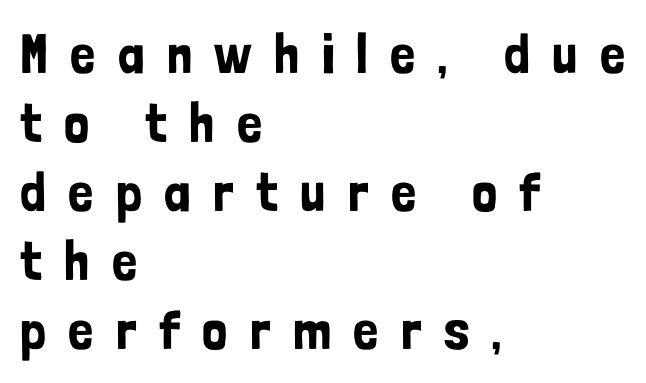
The image shows 56 px condensed sans-serif type, upright; set left-aligned, line spacing 1.23x, unusually wide letter spacing (+0.4 em), not underlined; low stroke contrast and a medium x-height.
